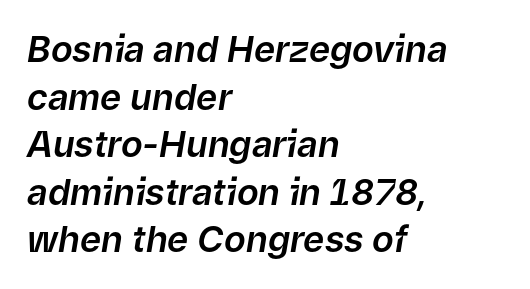
{"italic": "yes", "lean": "right", "slant_degrees": 9, "width": "normal", "stroke_contrast": "low", "x_height": "medium", "monospaced": "no", "underline": "no", "align": "left", "line_spacing": "normal", "line_spacing_ratio": 1.32, "letter_spacing": "normal", "letter_spacing_em": 0.0, "glyph_px": 36}
